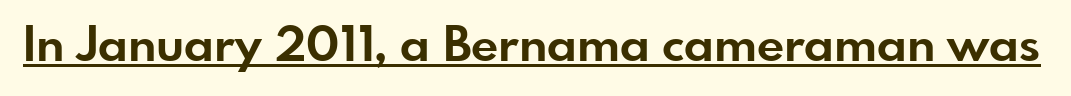
Q: Is the text bold? A: Yes.
Q: Is the text italic (slanted)? A: No, it is upright.
Q: Is the typeface a serif or a sans-serif typeface? A: Sans-serif.
Q: Is the text underlined? A: Yes.
Q: Is the spacing between letters normal or unusually wide? A: Normal.
Q: Width (condensed, normal, or wide)? A: Normal.
Q: Stroke contrast? A: Low.
Q: x-height? A: Small.
Q: Monospaced? A: No.
